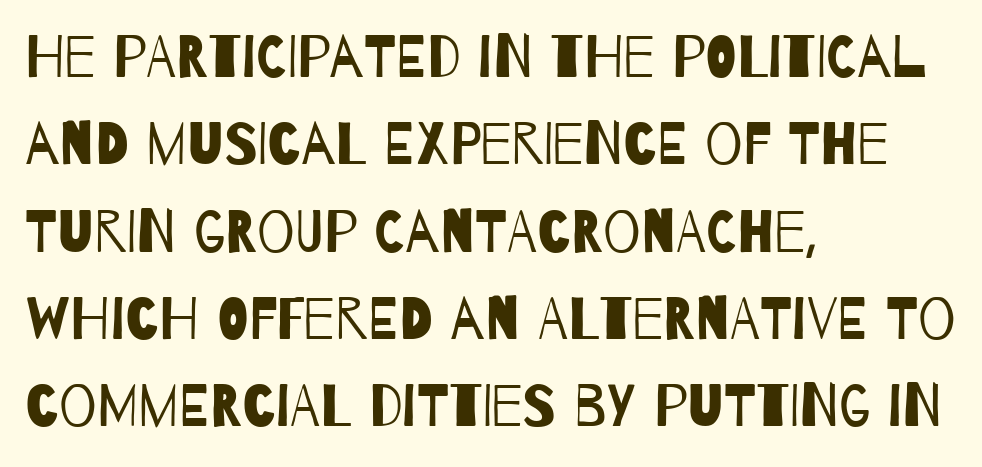
The image shows 59 px regular-weight, condensed sans-serif type; set left-aligned, normal line spacing (1.48x), normal letter spacing, not underlined; low stroke contrast and a large x-height.
